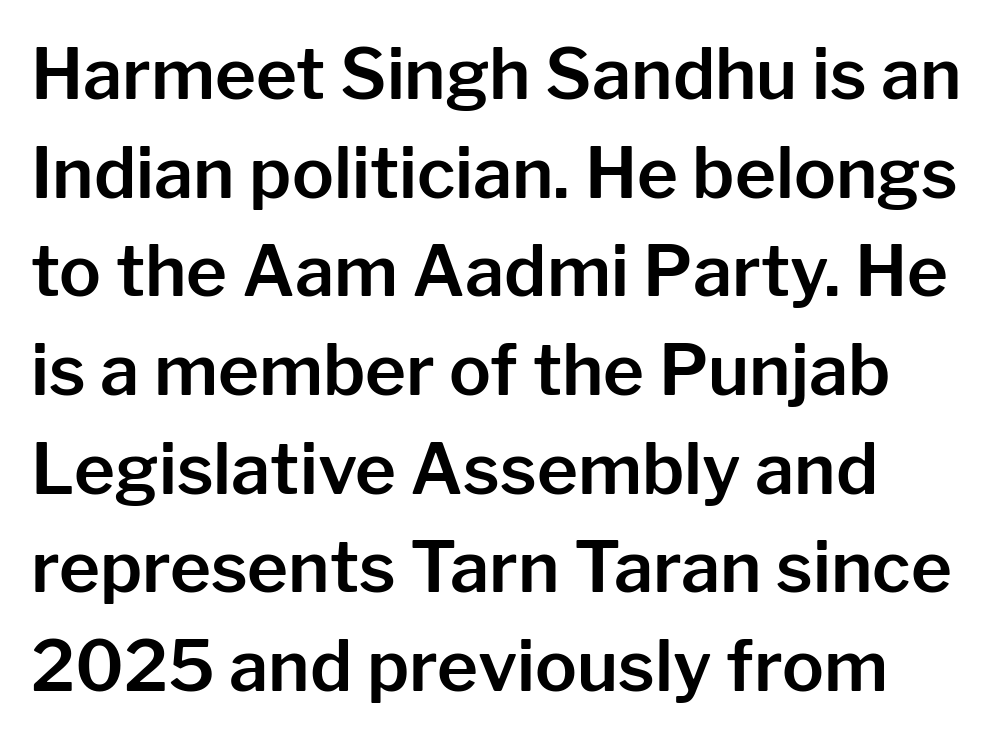
{"serif": "no", "italic": "no", "width": "normal", "stroke_contrast": "low", "x_height": "medium", "monospaced": "no", "underline": "no", "align": "left", "line_spacing": "normal", "line_spacing_ratio": 1.41, "letter_spacing": "normal", "letter_spacing_em": 0.0, "glyph_px": 70}
